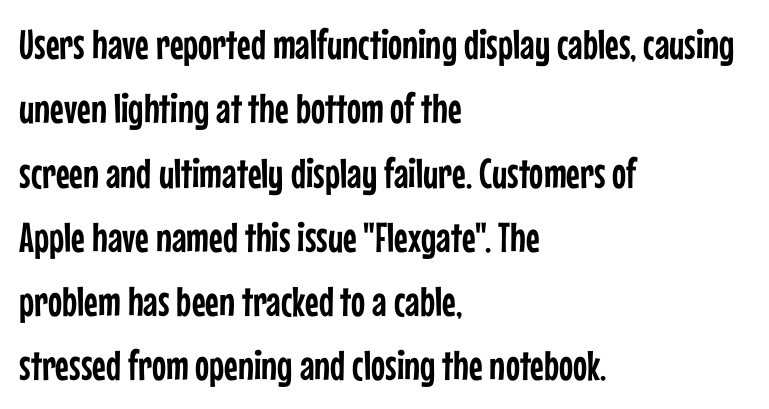
{"serif": "no", "italic": "no", "width": "condensed", "stroke_contrast": "low", "x_height": "medium", "monospaced": "no", "underline": "no", "align": "left", "line_spacing": "normal", "line_spacing_ratio": 1.53, "letter_spacing": "normal", "letter_spacing_em": 0.0, "glyph_px": 42}
